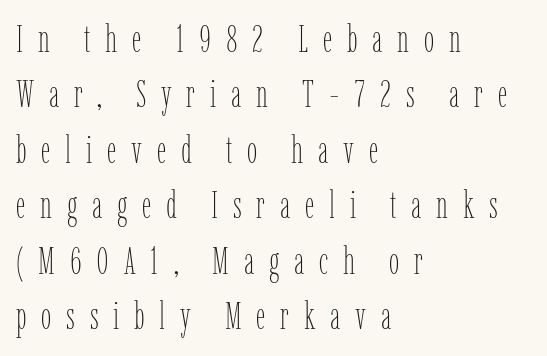
The image shows 37 px thin, condensed type, upright; set left-aligned, normal line spacing (1.5x), unusually wide letter spacing (+0.4 em), not underlined; low stroke contrast and a medium x-height.
